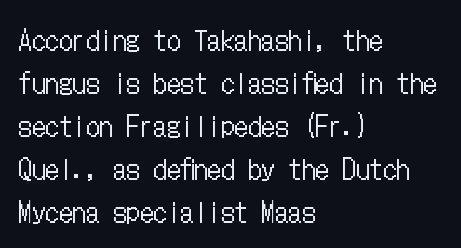
Line beginnings align vertically; line endings do not. Quick note: not italic, upright. No chunkiness to these letters — they're not bold. Default kerning and tracking; the words read as compact shapes.
